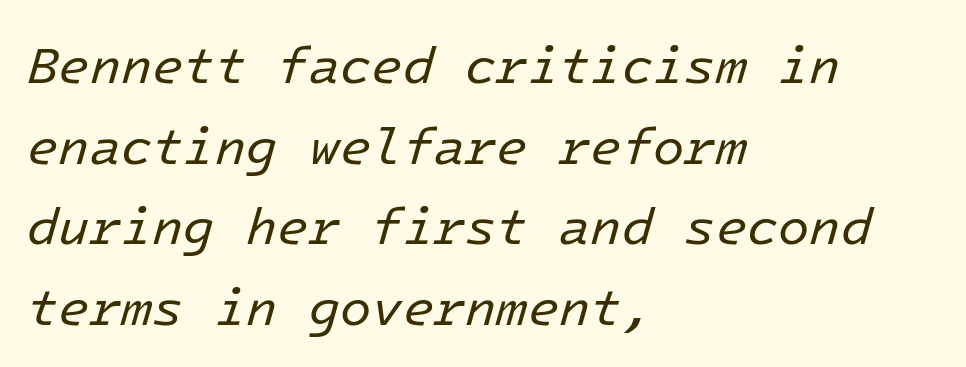
The image shows 51 px regular-weight type, italic (leaning right); set left-aligned, normal line spacing (1.58x), normal letter spacing, not underlined; low stroke contrast and a medium x-height.
